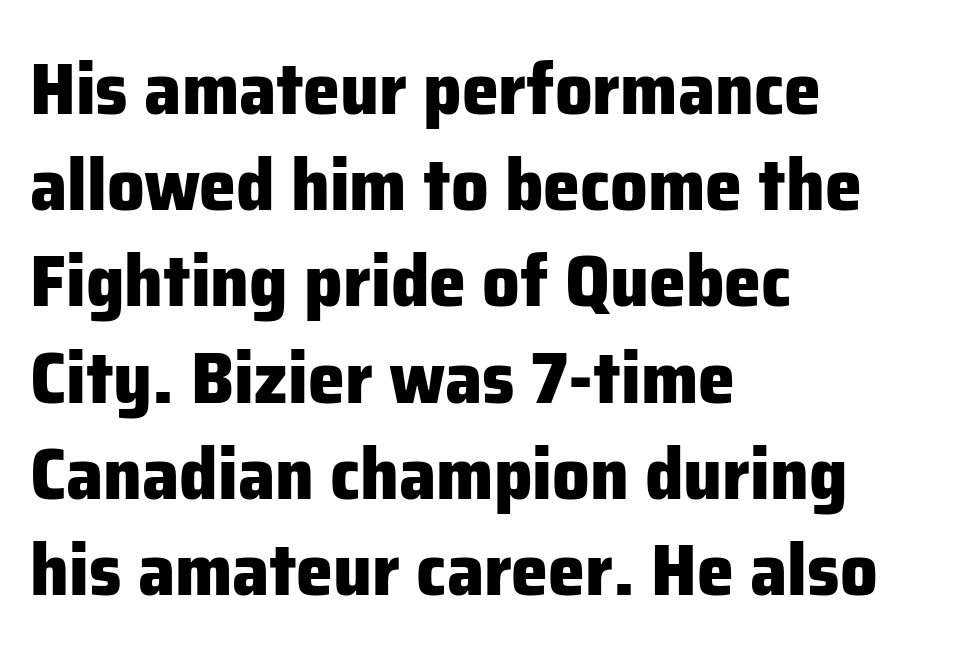
The face used here is proportionally spaced, like ordinary book or web type. The glyphs have the mass of a bold cut. A normal amount of white space separates one row of letters from the next. Is this a sans? Yes — the strokes have no serifs.
